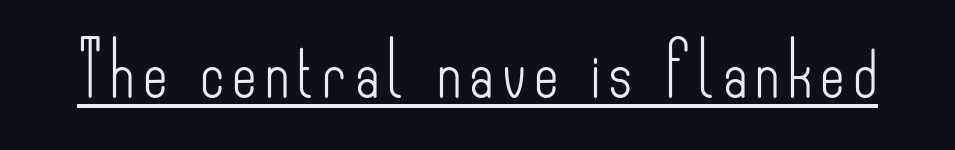
Q: Is the text bold? A: No.
Q: Is the text italic (slanted)? A: No, it is upright.
Q: Is the typeface a serif or a sans-serif typeface? A: Sans-serif.
Q: Is the text underlined? A: Yes.
Q: Width (condensed, normal, or wide)? A: Condensed.
Q: Stroke contrast? A: Low.
Q: x-height? A: Small.
Q: Monospaced? A: No.
